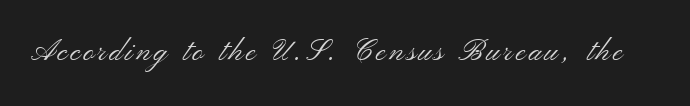
The image shows 30 px light, wide sans-serif type; set not underlined; medium stroke contrast and a small x-height.
